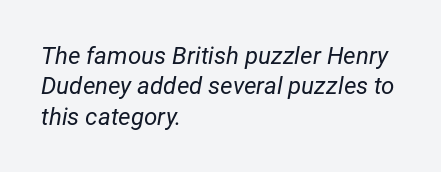
Designer's note — italics engaged. Short note: letters normally spaced. The typesetting does not lean heavy: it is not bold. This rendering features lettering with no underline. The typesetter chose a ragged-right arrangement here. Notice how descenders clear the ascenders below comfortably — that's standard leading.
